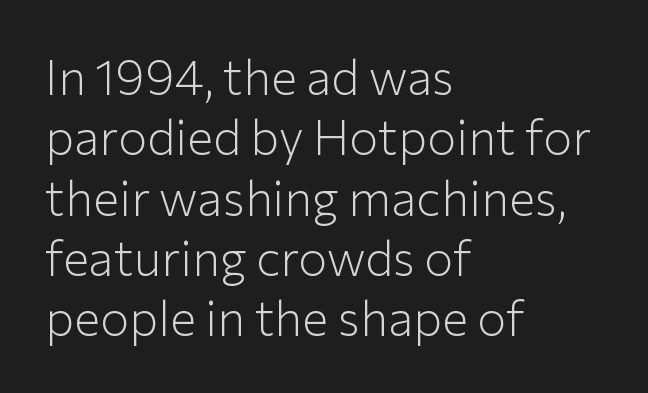
{"serif": "no", "italic": "no", "bold": "no", "weight": "light", "width": "normal", "stroke_contrast": "low", "x_height": "medium", "monospaced": "no", "underline": "no", "align": "left", "line_spacing_ratio": 1.23, "letter_spacing": "normal", "letter_spacing_em": 0.0, "glyph_px": 49}
